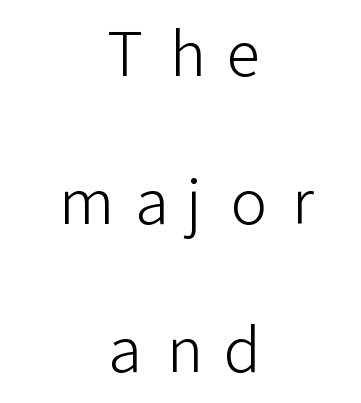
{"serif": "no", "italic": "no", "bold": "no", "weight": "light", "width": "normal", "stroke_contrast": "low", "x_height": "medium", "monospaced": "no", "underline": "no", "align": "center", "line_spacing": "loose", "line_spacing_ratio": 2.43, "letter_spacing": "wide", "letter_spacing_em": 0.38, "glyph_px": 61}
